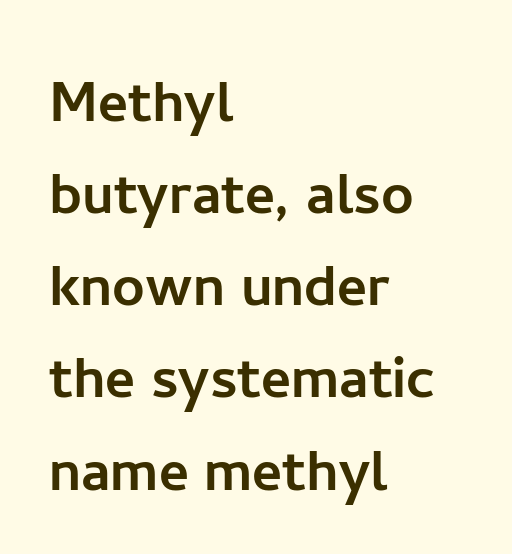
The image shows 72 px sans-serif type, upright; set left-aligned, normal line spacing (1.28x), normal letter spacing, not underlined; low stroke contrast and a medium x-height.
